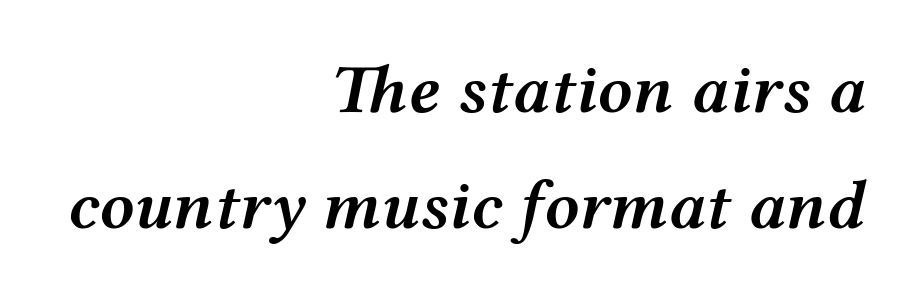
{"italic": "yes", "lean": "right", "slant_degrees": 12, "bold": "semi", "weight": "semibold", "width": "wide", "stroke_contrast": "medium", "x_height": "medium", "monospaced": "no", "underline": "no", "align": "right", "line_spacing": "normal", "line_spacing_ratio": 1.68, "letter_spacing": "normal", "letter_spacing_em": 0.0, "glyph_px": 69}
